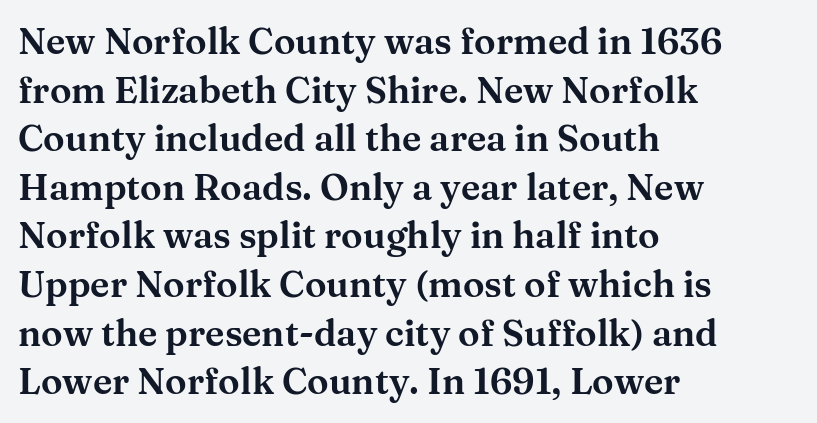
These lines stack with their left ends in a neat column. Little horizontal feet cap the strokes, marking this as serif type. Is there any slant? The stems are plumb. Horizontal bands of white between lines are of average thickness.
